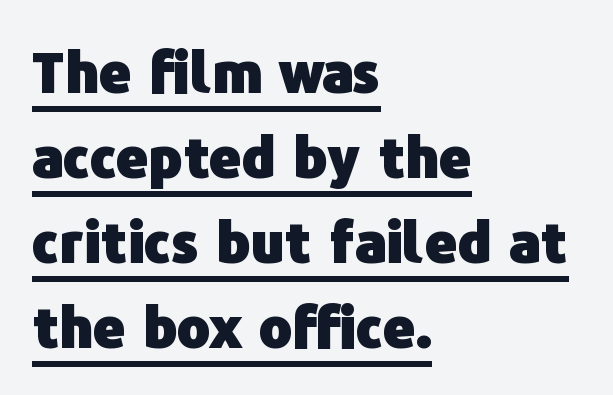
{"serif": "no", "italic": "no", "bold": "yes", "weight": "heavy", "width": "normal", "stroke_contrast": "low", "x_height": "medium", "monospaced": "no", "underline": "yes", "align": "left", "line_spacing": "normal", "line_spacing_ratio": 1.52, "letter_spacing": "normal", "letter_spacing_em": 0.0, "glyph_px": 56}
